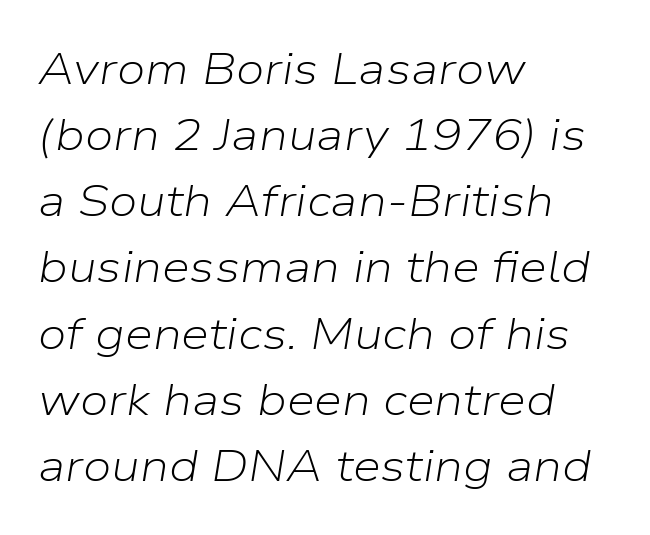
Reading down the column, the eye jumps a familiar distance to each next line. The gaps between neighbouring characters are ordinary and unremarkable. Honestly, there is no underline to notice here at all. Leftover space on each line is placed entirely after the last word. Is the stroke heavy? The answer is a plain regular-or-lighter. Looks like regular typesetting: each glyph gets only the width it needs.
